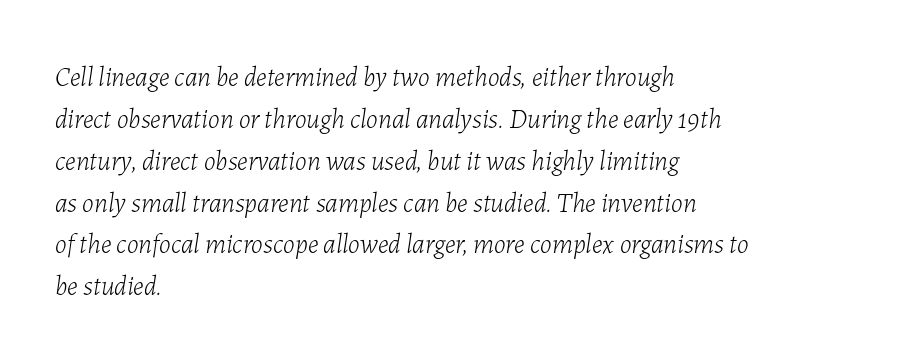
The image shows 27 px text type, italic (leaning right); set left-aligned, normal line spacing (1.55x), normal letter spacing, not underlined.
